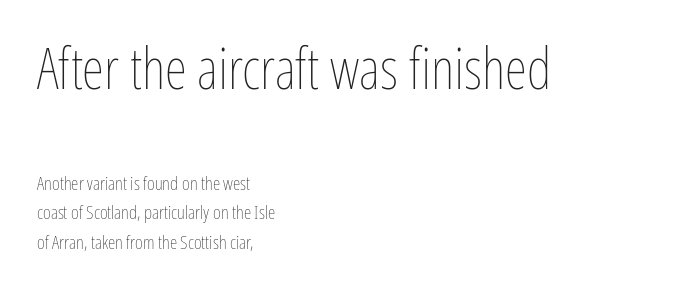
Here the glyphs are tracked normally, forming tight word shapes. Do the characters align in a grid? No, the font is proportional. Descender tails drop into unmarked territory. This layout puts the oversized block above and the modest block below. Upright lettering throughout.
